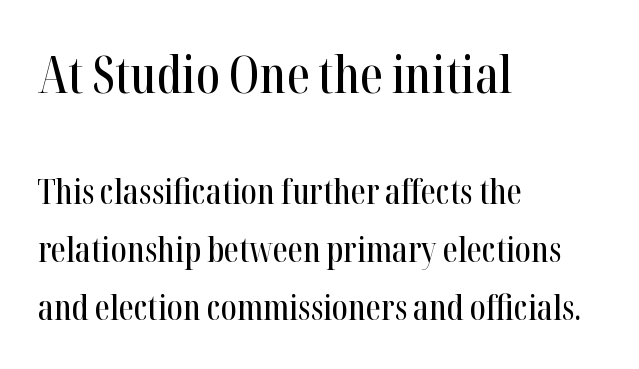
Line beginnings align vertically; line endings do not. Are there feet on the stems? There are — it's a serif. Is this a fixed-width face? No — the glyphs have proportional, varying widths. If you squint, the top block still reads clearly — it's the larger of the two.
